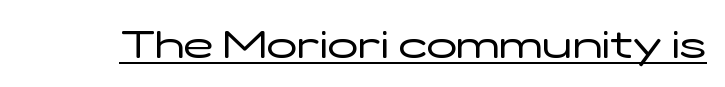
Q: Is the text bold? A: No.
Q: Is the text italic (slanted)? A: No, it is upright.
Q: Is the typeface a serif or a sans-serif typeface? A: Sans-serif.
Q: Is the text underlined? A: Yes.
Q: Is the spacing between letters normal or unusually wide? A: Normal.
Q: Width (condensed, normal, or wide)? A: Wide.
Q: Stroke contrast? A: Low.
Q: x-height? A: Medium.
Q: Monospaced? A: No.
